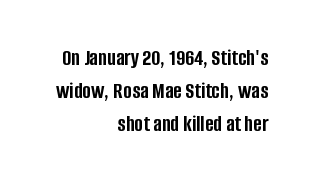
{"italic": "no", "bold": "yes", "underline": "no", "align": "right", "line_spacing": "normal", "line_spacing_ratio": 1.44, "letter_spacing": "normal", "letter_spacing_em": 0.0, "glyph_px": 23}
